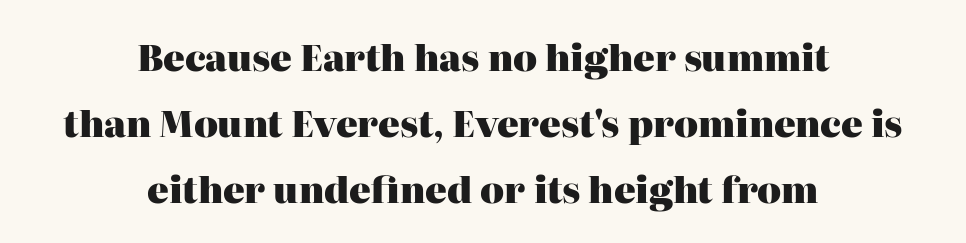
{"serif": "yes", "italic": "no", "bold": "yes", "weight": "heavy", "width": "normal", "stroke_contrast": "high", "x_height": "medium", "monospaced": "no", "underline": "no", "align": "center", "line_spacing_ratio": 1.83, "letter_spacing": "normal", "letter_spacing_em": 0.0, "glyph_px": 36}
